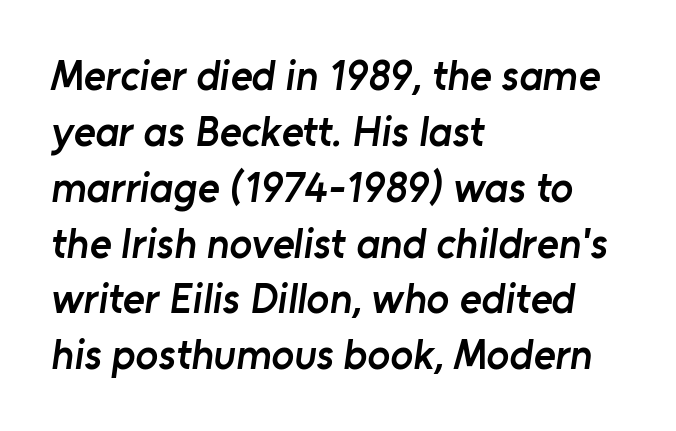
The image shows 42 px semibold sans-serif type; set left-aligned, normal line spacing (1.33x), normal letter spacing, not underlined; low stroke contrast and a medium x-height.
